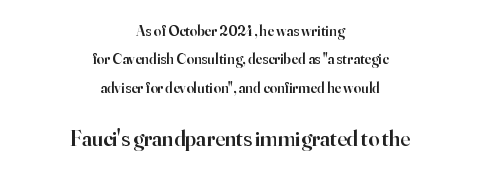
Q: Is the text bold? A: Semi-bold.
Q: Is the text italic (slanted)? A: No, it is upright.
Q: Is the text underlined? A: No.
Q: How is the paragraph aligned? A: Centered.
Q: Is the spacing between letters normal or unusually wide? A: Normal.
Q: Which block of text is set in a larger size, the first (top) or the second (bottom)? A: The second (bottom) one.
